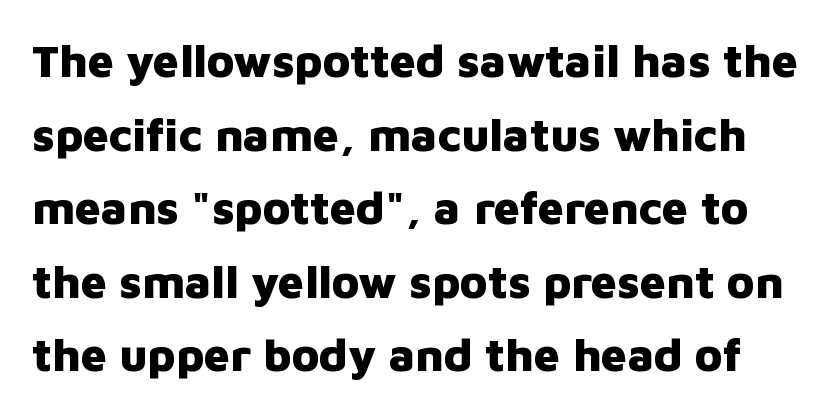
The image shows 46 px heavy sans-serif type, upright; set normal line spacing (1.6x), normal letter spacing, not underlined; low stroke contrast and a medium x-height.
